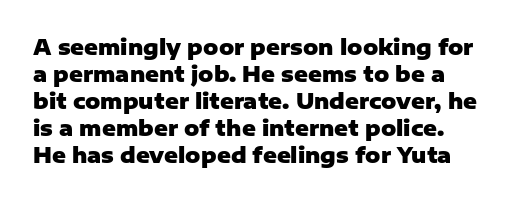
{"italic": "no", "bold": "yes", "underline": "no", "line_spacing": "normal", "line_spacing_ratio": 1.28, "letter_spacing": "normal", "letter_spacing_em": 0.0, "glyph_px": 21}
